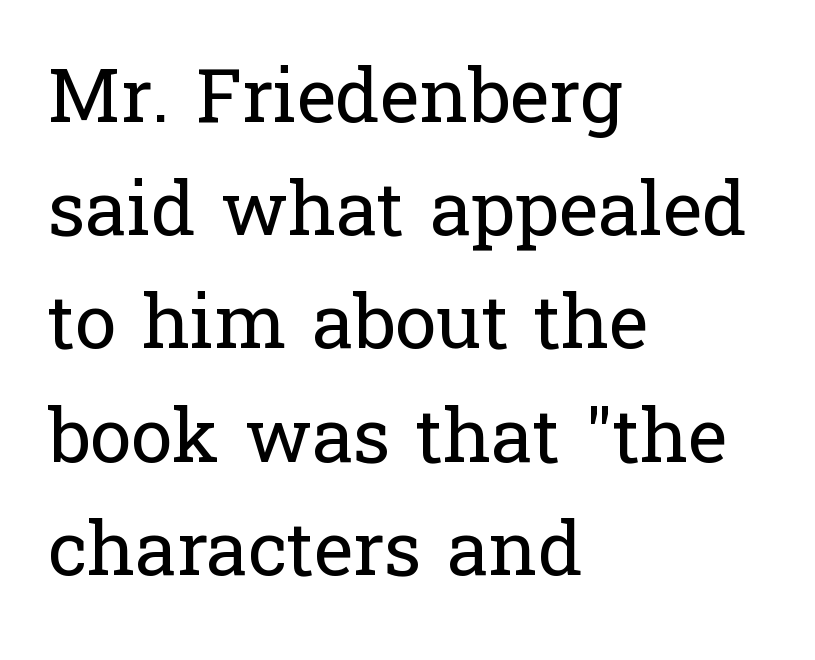
The foot of each line stays bare and open. The rendering shows small feet on the letterforms — a serif design. Left-aligned paragraph, ragged on the right. Here the designer chose a conventional face with non-uniform glyph widths. Tall strokes in this sample are plumb rather than angled.
